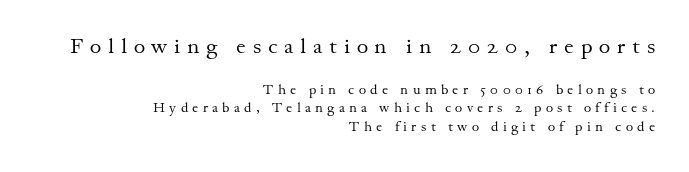
The image shows 22 px text type, upright; set right-aligned, normal line spacing (1.33x), unusually wide letter spacing (+0.31 em), not underlined; the first (top) block is 1.57x larger.
